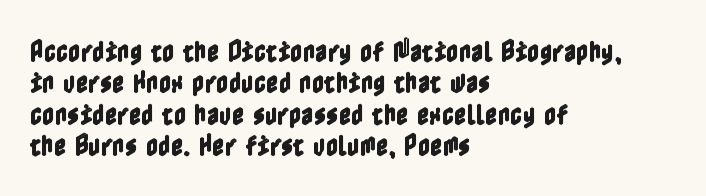
{"italic": "no", "underline": "no", "align": "left", "line_spacing": "normal", "line_spacing_ratio": 1.31, "letter_spacing": "normal", "letter_spacing_em": 0.0, "glyph_px": 24}
